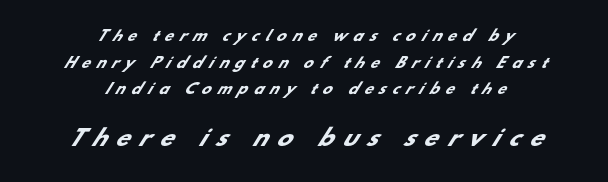
{"bold": "yes", "underline": "no", "align": "center", "line_spacing": "loose", "line_spacing_ratio": 1.91, "letter_spacing": "wide", "letter_spacing_em": 0.45, "larger_block": "second", "size_ratio": 1.57, "glyph_px": 22}
